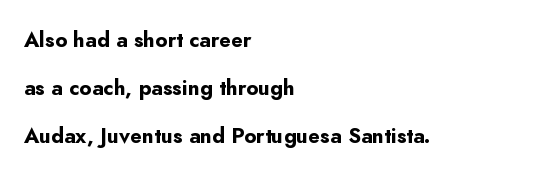
{"italic": "no", "bold": "yes", "underline": "no", "align": "left", "line_spacing": "loose", "line_spacing_ratio": 2.29, "letter_spacing": "normal", "letter_spacing_em": 0.0, "glyph_px": 21}
